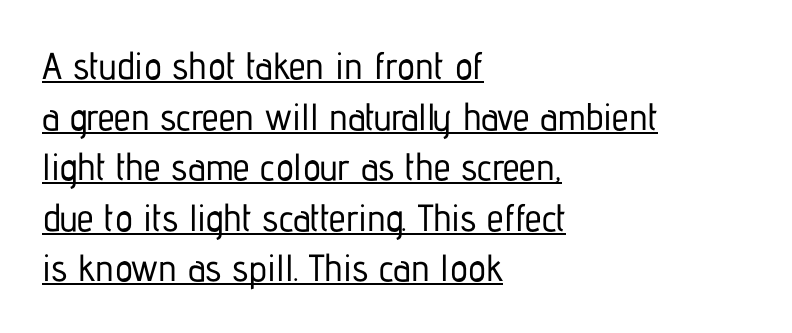
{"serif": "no", "italic": "no", "width": "condensed", "stroke_contrast": "low", "x_height": "medium", "monospaced": "no", "underline": "yes", "align": "left", "line_spacing": "normal", "line_spacing_ratio": 1.33, "letter_spacing": "normal", "letter_spacing_em": 0.0, "glyph_px": 38}
